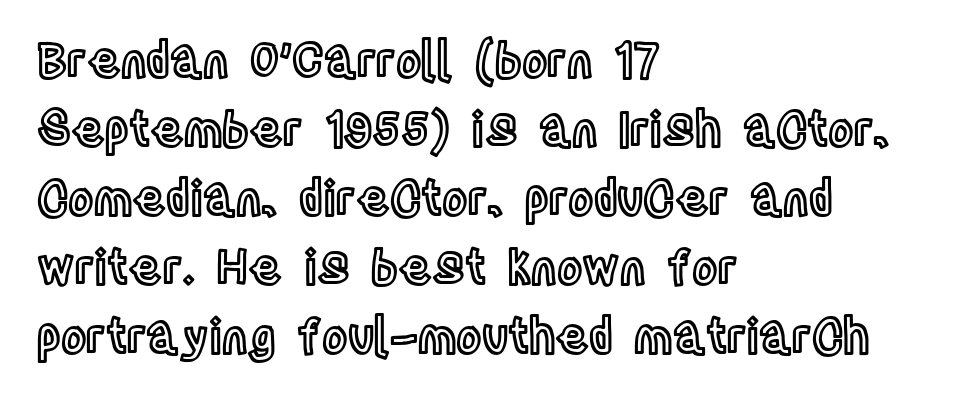
The image shows 48 px condensed type, upright; set left-aligned, normal line spacing (1.44x), normal letter spacing, not underlined; a large x-height.
